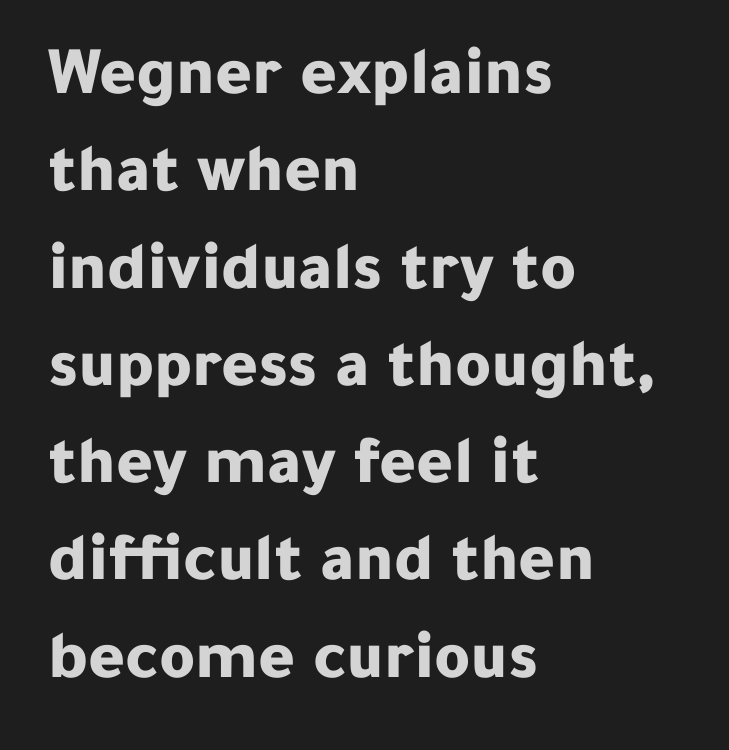
The image shows 69 px bold sans-serif type, upright; set left-aligned, normal line spacing (1.41x), normal letter spacing, not underlined; low stroke contrast and a medium x-height.
